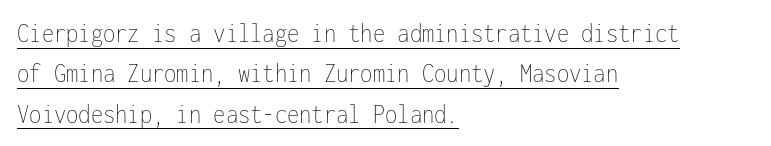
{"italic": "no", "bold": "no", "weight": "thin", "width": "condensed", "stroke_contrast": "low", "x_height": "medium", "monospaced": "yes", "underline": "yes", "align": "left", "line_spacing": "normal", "line_spacing_ratio": 1.44, "letter_spacing": "normal", "letter_spacing_em": 0.0, "glyph_px": 28}
